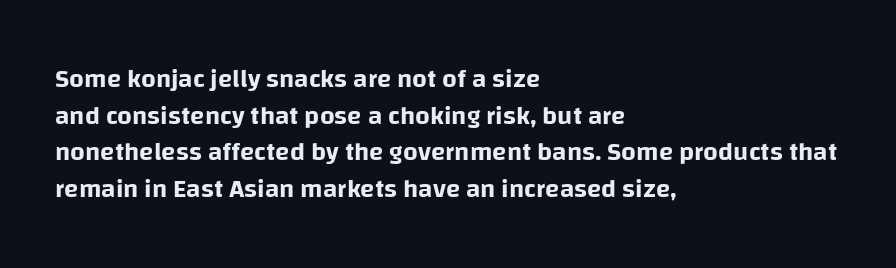
Q: Is the text italic (slanted)? A: No, it is upright.
Q: Is the text underlined? A: No.
Q: How is the paragraph aligned? A: Left-aligned.
Q: Is the spacing between letters normal or unusually wide? A: Normal.
Q: Is the spacing between lines tight, normal or loose? A: Normal.
